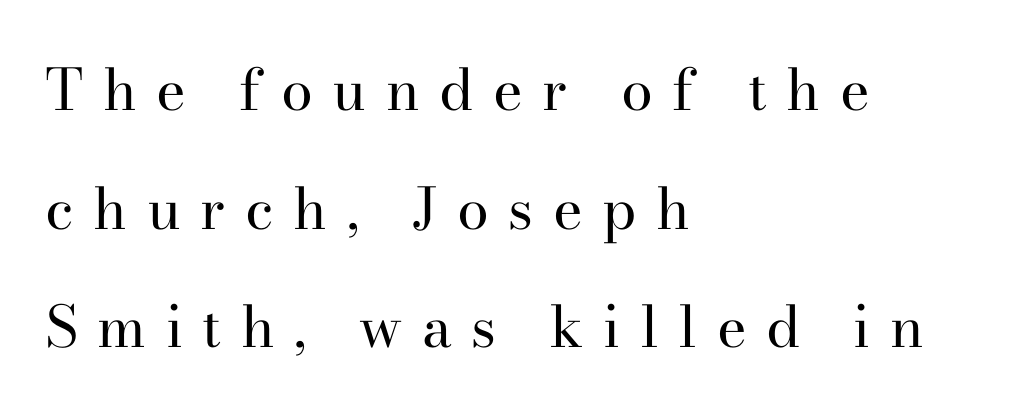
The image shows 57 px regular-weight serif type, upright; set left-aligned, loose line spacing (2.08x), unusually wide letter spacing (+0.34 em), not underlined; high stroke contrast and a small x-height.
